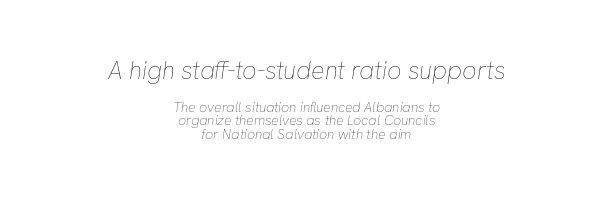
{"italic": "yes", "lean": "right", "slant_degrees": 8, "bold": "no", "underline": "no", "align": "center", "line_spacing": "tight", "line_spacing_ratio": 0.96, "letter_spacing": "normal", "letter_spacing_em": 0.0, "larger_block": "first", "size_ratio": 1.79, "glyph_px": 25}
